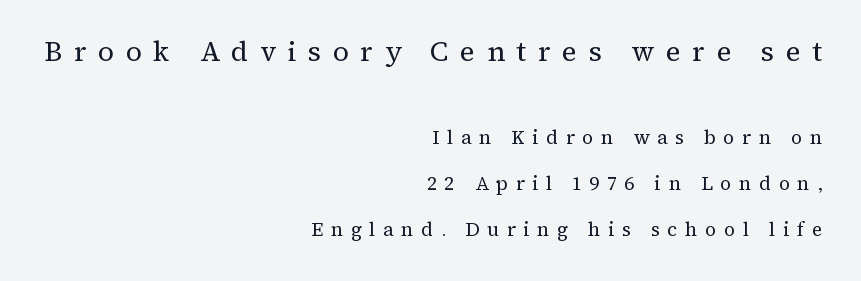
The rendering inserts visible extra space after every character. The space directly below the letters is spotless. The block sitting higher on the canvas is the one with enlarged characters. Quick note: interline space is abundant. Italic: no, the glyphs are upright roman.
